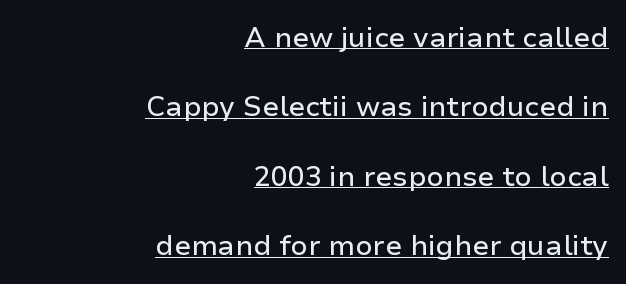
Q: Is the text italic (slanted)? A: No, it is upright.
Q: Is the typeface a serif or a sans-serif typeface? A: Sans-serif.
Q: Is the text underlined? A: Yes.
Q: How is the paragraph aligned? A: Right-aligned.
Q: Is the spacing between letters normal or unusually wide? A: Normal.
Q: Is the spacing between lines tight, normal or loose? A: Loose.
Q: Width (condensed, normal, or wide)? A: Normal.
Q: Stroke contrast? A: Low.
Q: x-height? A: Medium.
Q: Monospaced? A: No.
